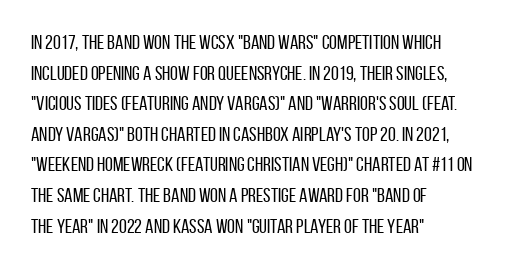
The image shows 20 px text type, upright; set left-aligned, normal line spacing (1.53x), normal letter spacing, not underlined.
